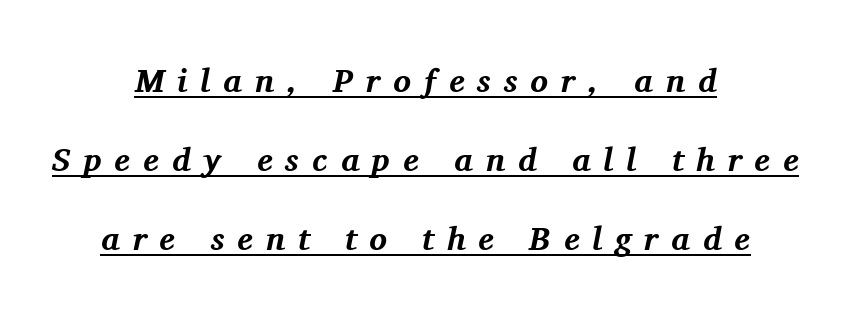
{"serif": "yes", "italic": "yes", "lean": "right", "slant_degrees": 11, "bold": "yes", "weight": "bold", "width": "normal", "stroke_contrast": "medium", "x_height": "medium", "monospaced": "no", "underline": "yes", "align": "center", "line_spacing": "loose", "line_spacing_ratio": 2.4, "letter_spacing": "wide", "letter_spacing_em": 0.39, "glyph_px": 33}
